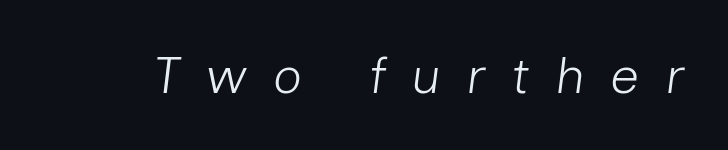
The image shows 51 px light type, italic (leaning right); set unusually wide letter spacing (+0.5 em), not underlined; low stroke contrast and a medium x-height.
